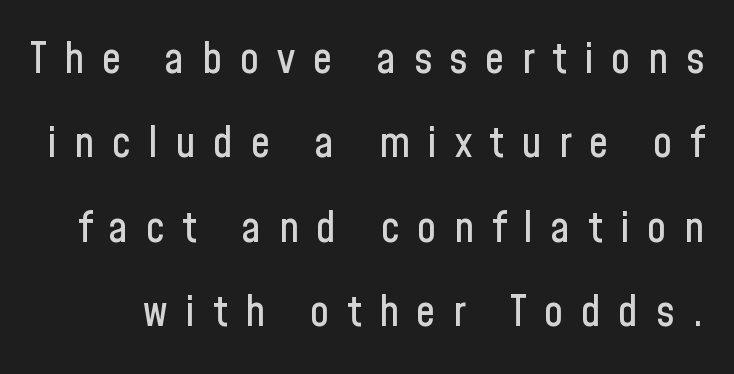
{"serif": "no", "italic": "no", "width": "condensed", "stroke_contrast": "low", "x_height": "medium", "monospaced": "no", "underline": "no", "line_spacing": "loose", "line_spacing_ratio": 1.96, "letter_spacing": "wide", "letter_spacing_em": 0.41, "glyph_px": 43}
